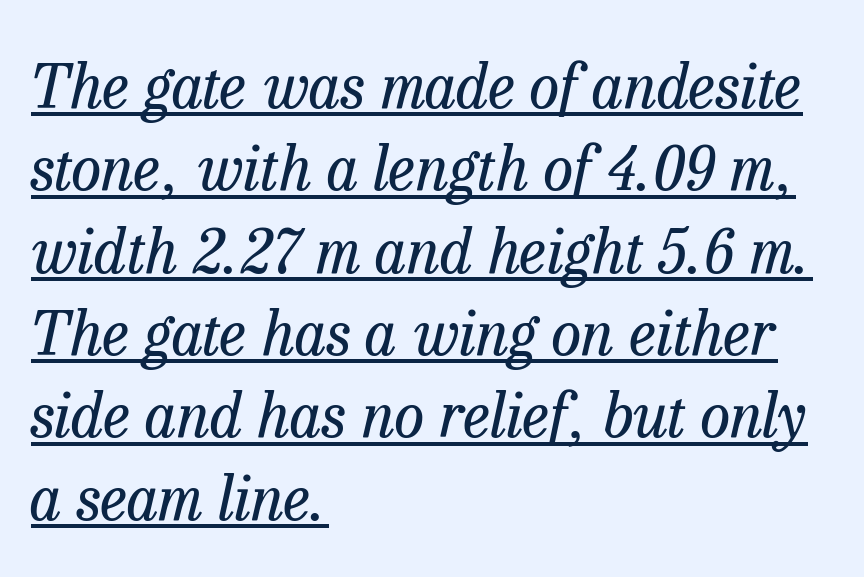
The image shows 61 px regular-weight serif type, italic (leaning right); set left-aligned, normal line spacing (1.35x), normal letter spacing, underlined; low stroke contrast and a medium x-height.
